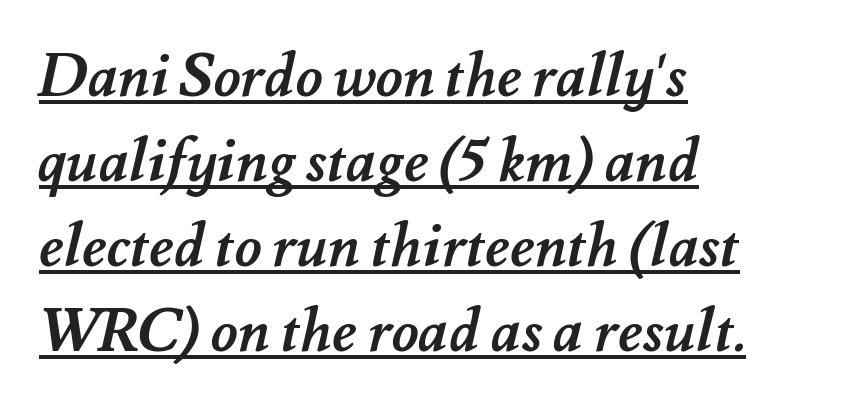
Compared with a centered layout, this one pins lines to the left instead. Normally led — the rows are evenly, conventionally spaced. A typographer would call this underscored text. Think of a printed novel: that variable character pitch is what you see here.
